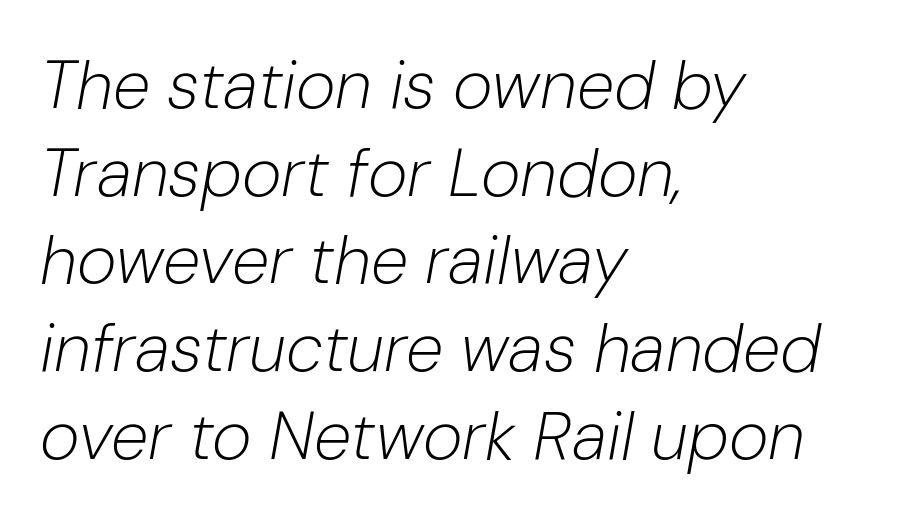
The zone under the glyphs is completely vacant. These glyphs show unthickened strokes, regular width or finer. Caption: multi-line text, flush left, ragged right. Students, observe: this is what conventionally led text looks like.
